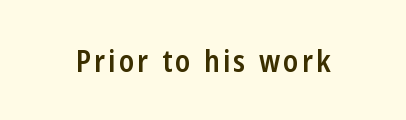
Q: Is the text bold? A: Semi-bold.
Q: Is the text italic (slanted)? A: No, it is upright.
Q: Is the typeface a serif or a sans-serif typeface? A: Sans-serif.
Q: Is the text underlined? A: No.
Q: Width (condensed, normal, or wide)? A: Condensed.
Q: Stroke contrast? A: Low.
Q: x-height? A: Medium.
Q: Monospaced? A: No.
